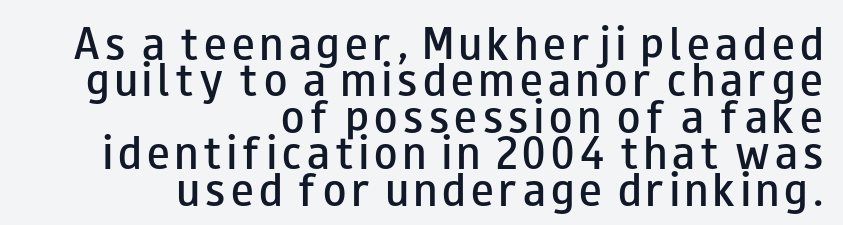
Do the characters align in a grid? No, the font is proportional. Examine the stroke ends and you'll find no serifs. This rendering features lettering with no underline. Reading down the column, the eye jumps only a short way to each next line.
